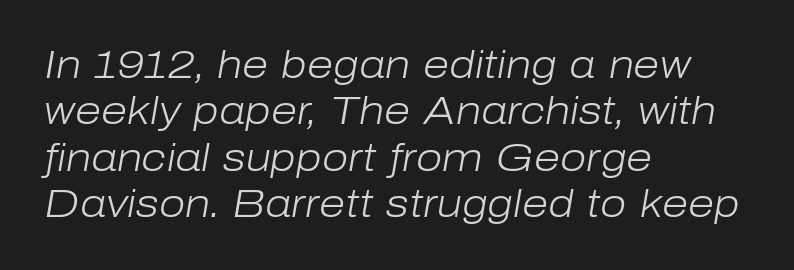
Q: Is the text bold? A: No.
Q: Is the text italic (slanted)? A: Yes, it leans right by about 10 degrees.
Q: Is the text underlined? A: No.
Q: How is the paragraph aligned? A: Left-aligned.
Q: Is the spacing between letters normal or unusually wide? A: Normal.
Q: Width (condensed, normal, or wide)? A: Normal.
Q: Stroke contrast? A: Low.
Q: x-height? A: Medium.
Q: Monospaced? A: No.
